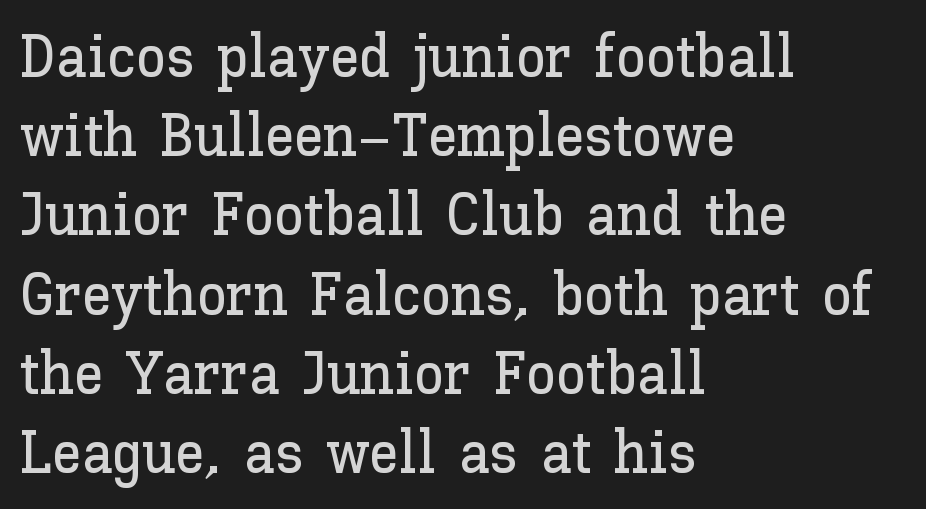
{"italic": "no", "width": "normal", "stroke_contrast": "low", "x_height": "medium", "monospaced": "no", "underline": "no", "align": "left", "line_spacing": "normal", "line_spacing_ratio": 1.32, "letter_spacing": "normal", "letter_spacing_em": 0.0, "glyph_px": 60}
